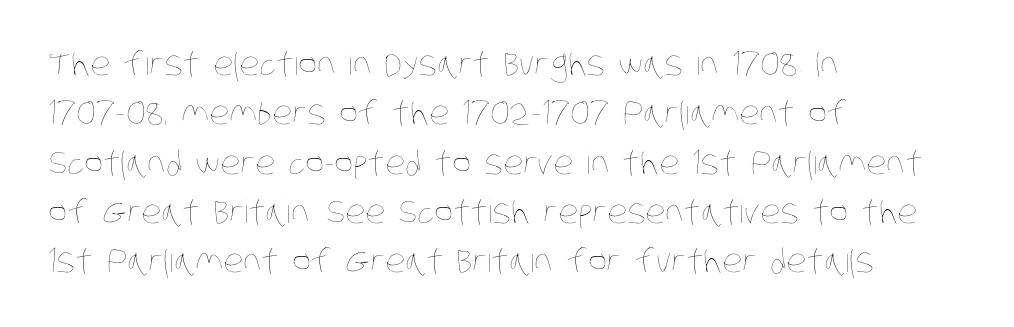
Q: Is the text bold? A: No.
Q: Is the text underlined? A: No.
Q: How is the paragraph aligned? A: Left-aligned.
Q: Is the spacing between letters normal or unusually wide? A: Normal.
Q: Is the spacing between lines tight, normal or loose? A: Normal.
Q: Width (condensed, normal, or wide)? A: Condensed.
Q: Stroke contrast? A: Low.
Q: x-height? A: Large.
Q: Monospaced? A: No.
